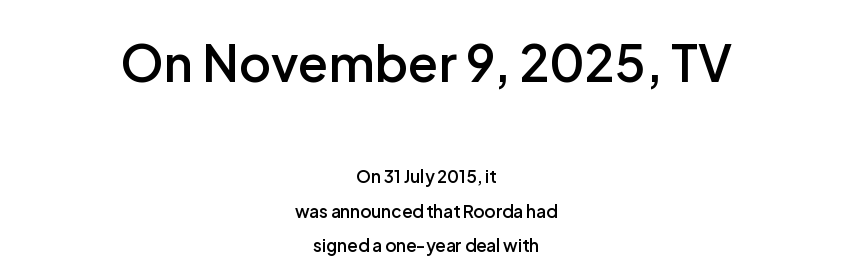
Q: Is the text bold? A: Semi-bold.
Q: Is the text italic (slanted)? A: No, it is upright.
Q: Is the typeface a serif or a sans-serif typeface? A: Sans-serif.
Q: Is the text underlined? A: No.
Q: How is the paragraph aligned? A: Centered.
Q: Is the spacing between letters normal or unusually wide? A: Normal.
Q: Is the spacing between lines tight, normal or loose? A: Loose.
Q: Which block of text is set in a larger size, the first (top) or the second (bottom)? A: The first (top) one.
Q: Width (condensed, normal, or wide)? A: Normal.
Q: Stroke contrast? A: Low.
Q: x-height? A: Medium.
Q: Monospaced? A: No.
